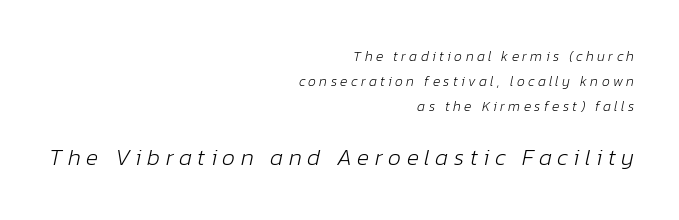
{"italic": "yes", "lean": "right", "slant_degrees": 12, "bold": "no", "underline": "no", "align": "right", "line_spacing_ratio": 1.8, "letter_spacing": "wide", "letter_spacing_em": 0.24, "larger_block": "second", "size_ratio": 1.64, "glyph_px": 23}
